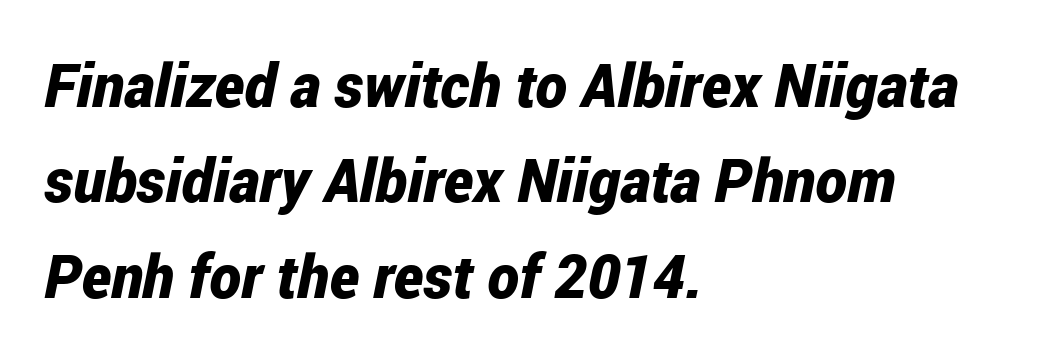
The image shows 60 px bold, condensed type, italic (leaning right); set left-aligned, normal line spacing (1.59x), normal letter spacing, not underlined; low stroke contrast and a medium x-height.
